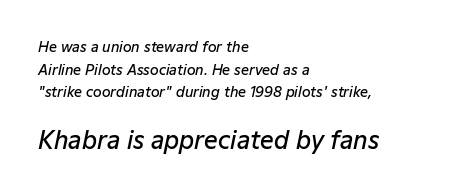
Typeset ragged right — the left edge is the straight one. Honestly, the row spacing looks completely unremarkable. Quick note: italic. Students, this is semibold: more ink than regular, less than bold. Just letters on the line, the space beneath them empty. Of the two passages, the one underneath uses the larger point size.
